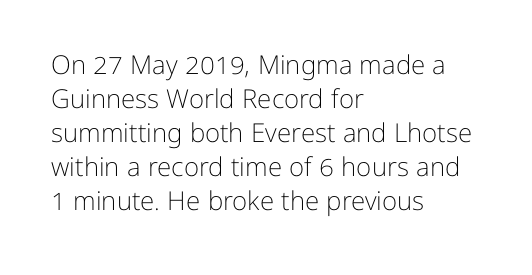
Descenders are the only things crossing below the line. All the whitespace from short lines collects on the right. Characters remain perfectly vertical along every line. The letters sit at their default tracking, neither squeezed nor spread.
